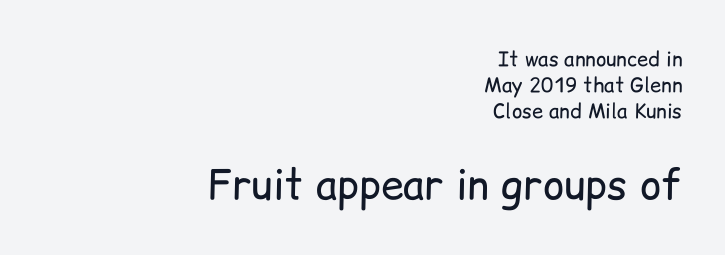
Q: Is the text bold? A: No.
Q: Is the text italic (slanted)? A: No, it is upright.
Q: Is the typeface a serif or a sans-serif typeface? A: Sans-serif.
Q: Is the text underlined? A: No.
Q: How is the paragraph aligned? A: Right-aligned.
Q: Is the spacing between letters normal or unusually wide? A: Normal.
Q: Is the spacing between lines tight, normal or loose? A: Normal.
Q: Which block of text is set in a larger size, the first (top) or the second (bottom)? A: The second (bottom) one.
Q: Width (condensed, normal, or wide)? A: Normal.
Q: Stroke contrast? A: Low.
Q: x-height? A: Medium.
Q: Monospaced? A: No.
